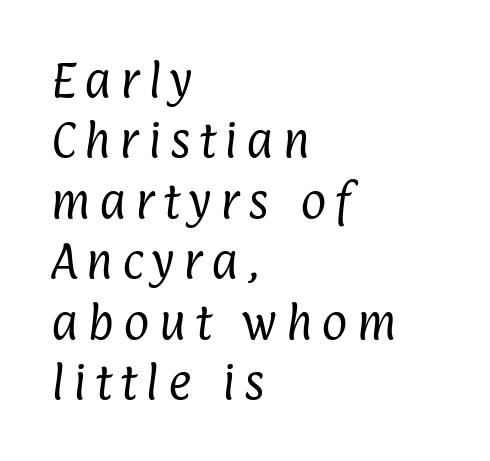
The image shows 40 px regular-weight, condensed sans-serif type; set left-aligned, normal line spacing (1.51x), unusually wide letter spacing (+0.22 em), not underlined; low stroke contrast and a medium x-height.
